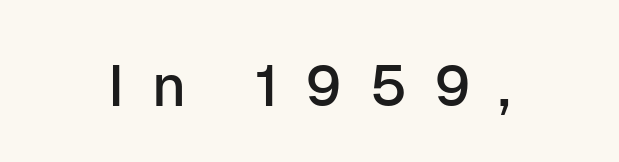
The image shows 58 px sans-serif type, upright; set unusually wide letter spacing (+0.47 em), not underlined; low stroke contrast and a medium x-height.
